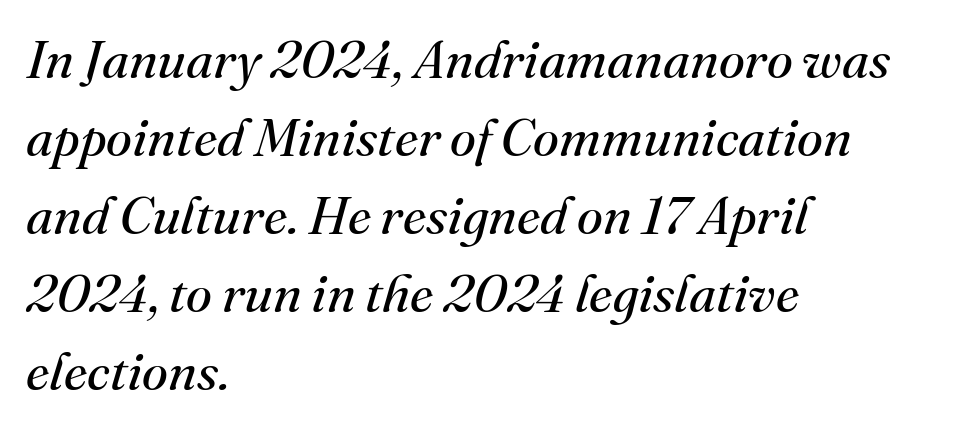
The face used here has a pronounced slope to its letters. Caption: multi-line text, flush left, ragged right. The space directly below the letters is spotless. This is serif lettering, the kind often seen in printed books.
